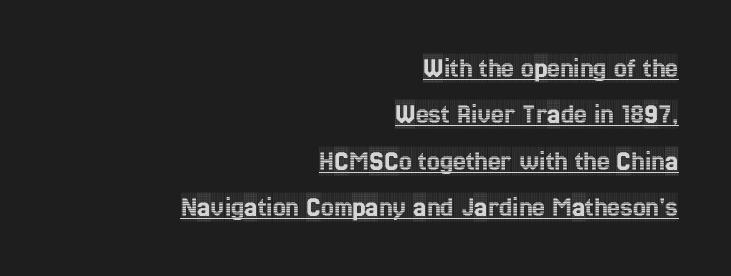
Q: Is the text italic (slanted)? A: No, it is upright.
Q: Is the typeface a serif or a sans-serif typeface? A: Serif.
Q: Is the text underlined? A: Yes.
Q: How is the paragraph aligned? A: Right-aligned.
Q: Is the spacing between letters normal or unusually wide? A: Normal.
Q: Is the spacing between lines tight, normal or loose? A: Normal.
Q: Width (condensed, normal, or wide)? A: Condensed.
Q: x-height? A: Large.
Q: Monospaced? A: No.
